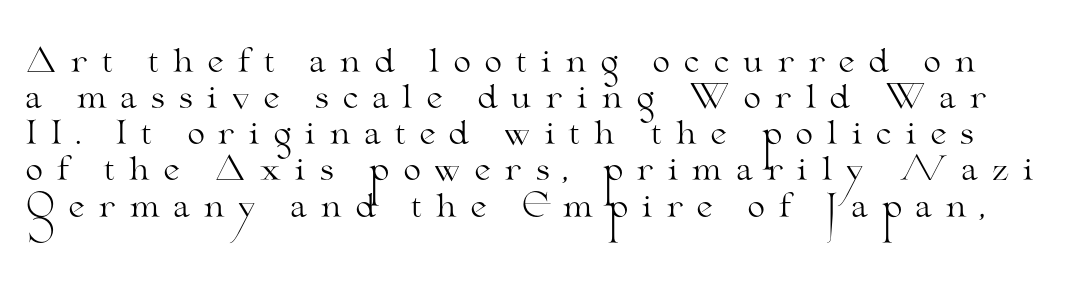
The image shows 32 px light, wide serif type, upright; set tight line spacing (1.13x), unusually wide letter spacing (+0.39 em), not underlined; medium stroke contrast and a small x-height.
